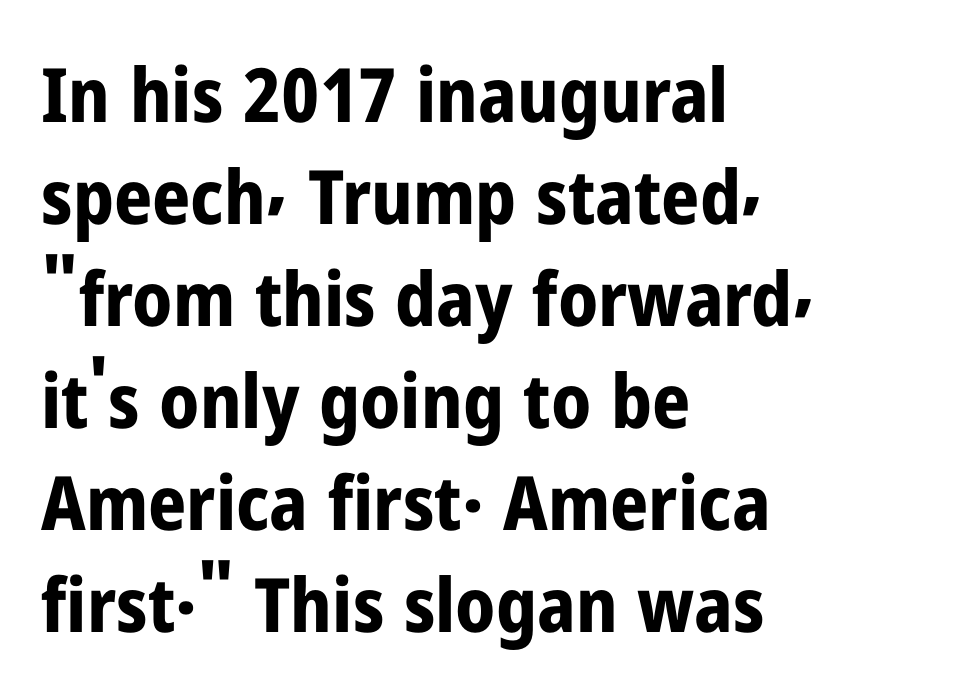
Q: Is the text bold? A: Yes.
Q: Is the text italic (slanted)? A: No, it is upright.
Q: Is the typeface a serif or a sans-serif typeface? A: Sans-serif.
Q: Is the text underlined? A: No.
Q: How is the paragraph aligned? A: Left-aligned.
Q: Is the spacing between letters normal or unusually wide? A: Normal.
Q: Is the spacing between lines tight, normal or loose? A: Normal.
Q: Width (condensed, normal, or wide)? A: Condensed.
Q: Stroke contrast? A: Low.
Q: x-height? A: Medium.
Q: Monospaced? A: No.
